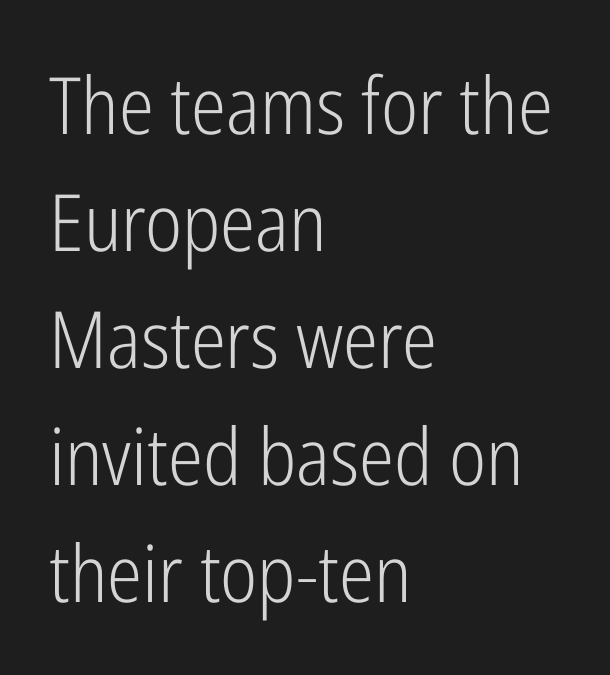
{"serif": "no", "italic": "no", "bold": "no", "weight": "light", "width": "condensed", "stroke_contrast": "low", "x_height": "medium", "monospaced": "no", "underline": "no", "align": "left", "line_spacing": "normal", "line_spacing_ratio": 1.48, "letter_spacing": "normal", "letter_spacing_em": 0.0, "glyph_px": 79}
